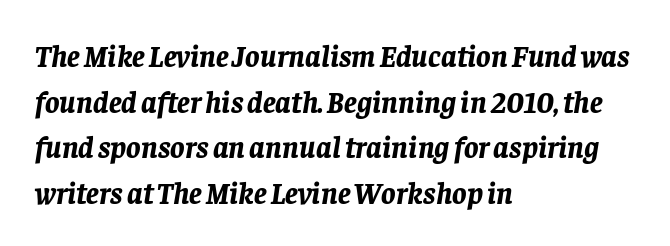
Thick stems and heavy bowls — unmistakably bold. Varying glyph widths throughout — classic text-font behaviour. A typesetter would call this leading conventional body-copy spacing. In terms of posture, this sample is oblique. Each line starts at the same left margin while the right side varies.
